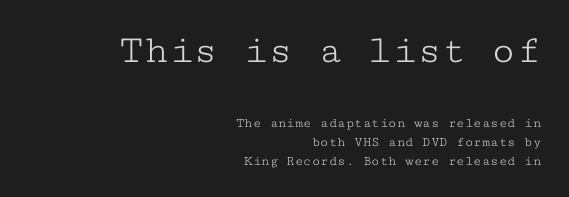
Q: Is the text bold? A: No.
Q: Is the text italic (slanted)? A: No, it is upright.
Q: Is the typeface a serif or a sans-serif typeface? A: Serif.
Q: Is the text underlined? A: No.
Q: How is the paragraph aligned? A: Right-aligned.
Q: Is the spacing between letters normal or unusually wide? A: Normal.
Q: Is the spacing between lines tight, normal or loose? A: Normal.
Q: Which block of text is set in a larger size, the first (top) or the second (bottom)? A: The first (top) one.
Q: Width (condensed, normal, or wide)? A: Wide.
Q: Stroke contrast? A: Low.
Q: x-height? A: Medium.
Q: Monospaced? A: Yes.
